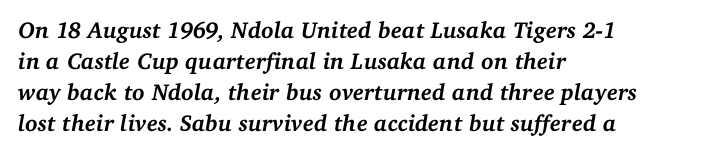
Q: Is the text bold? A: Yes.
Q: Is the text italic (slanted)? A: Yes, it leans right by about 11 degrees.
Q: Is the text underlined? A: No.
Q: How is the paragraph aligned? A: Left-aligned.
Q: Is the spacing between letters normal or unusually wide? A: Normal.
Q: Is the spacing between lines tight, normal or loose? A: Normal.
